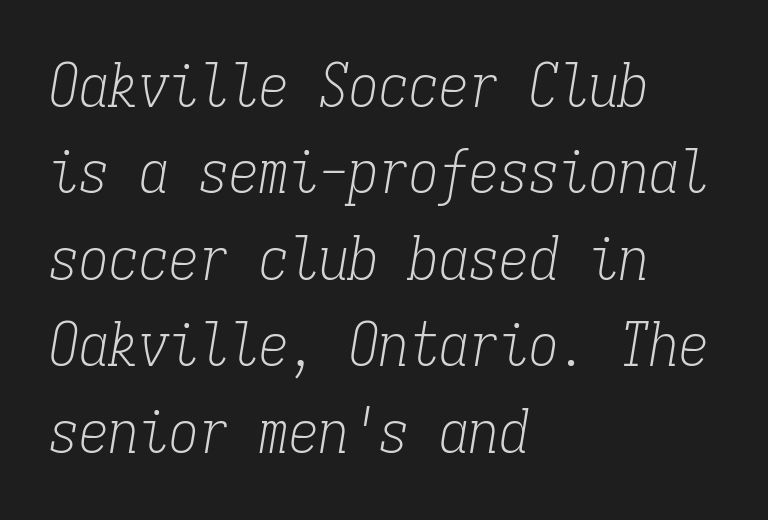
The space between consecutive lines is moderate. The characters are drawn with everyday or finer stroke widths. A student would call this left alignment; a typographer would say flush left, rag right. The whole block is typeset with a tilt.
